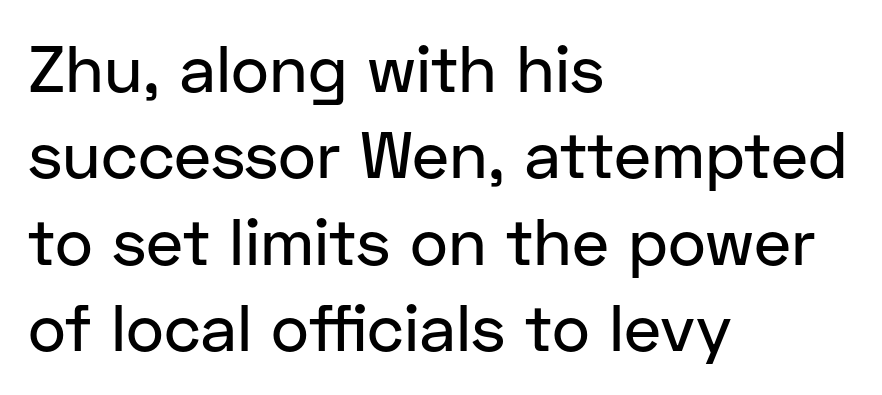
The image shows 65 px sans-serif type, upright; set left-aligned, normal line spacing (1.33x), normal letter spacing, not underlined; low stroke contrast and a medium x-height.
